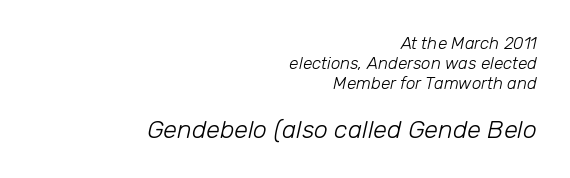
Underlining? Definitely not there. These lines stack with their right ends in a neat column. Stems here are at most as thick as an everyday book face. The later block is typeset at a bigger size than the earlier block. This is oblique type, the kind used for emphasis or titles. Glyph-to-glyph distance matches everyday printed text.
